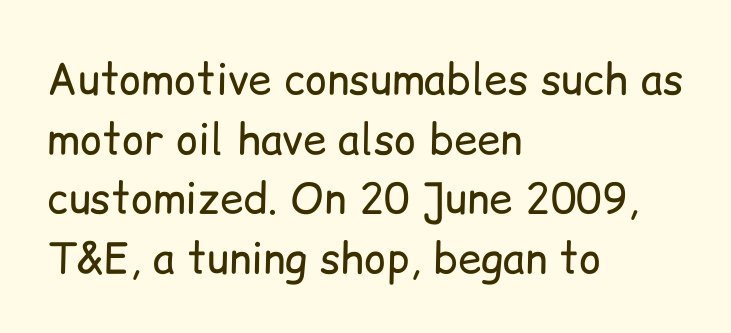
Q: Is the text bold? A: No.
Q: Is the text italic (slanted)? A: No, it is upright.
Q: Is the typeface a serif or a sans-serif typeface? A: Sans-serif.
Q: Is the text underlined? A: No.
Q: How is the paragraph aligned? A: Left-aligned.
Q: Is the spacing between letters normal or unusually wide? A: Normal.
Q: Is the spacing between lines tight, normal or loose? A: Normal.
Q: Width (condensed, normal, or wide)? A: Normal.
Q: Stroke contrast? A: Low.
Q: x-height? A: Medium.
Q: Monospaced? A: No.
